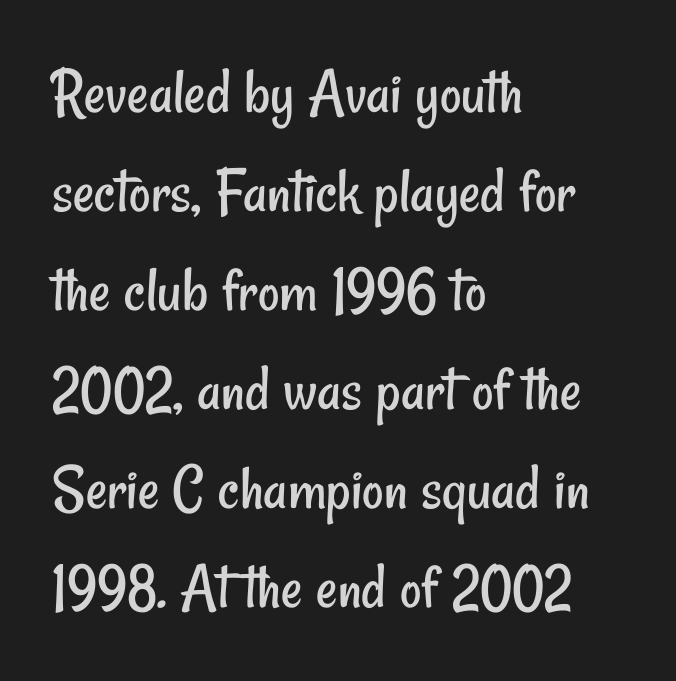
{"serif": "no", "bold": "no", "weight": "regular", "width": "condensed", "stroke_contrast": "low", "x_height": "small", "monospaced": "no", "underline": "no", "align": "left", "line_spacing": "normal", "line_spacing_ratio": 1.5, "letter_spacing": "normal", "letter_spacing_em": 0.0, "glyph_px": 66}
